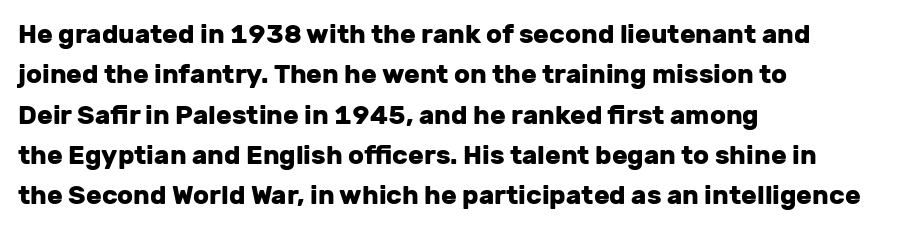
{"italic": "no", "bold": "yes", "underline": "no", "align": "left", "line_spacing": "normal", "line_spacing_ratio": 1.55, "letter_spacing": "normal", "letter_spacing_em": 0.0, "glyph_px": 26}
